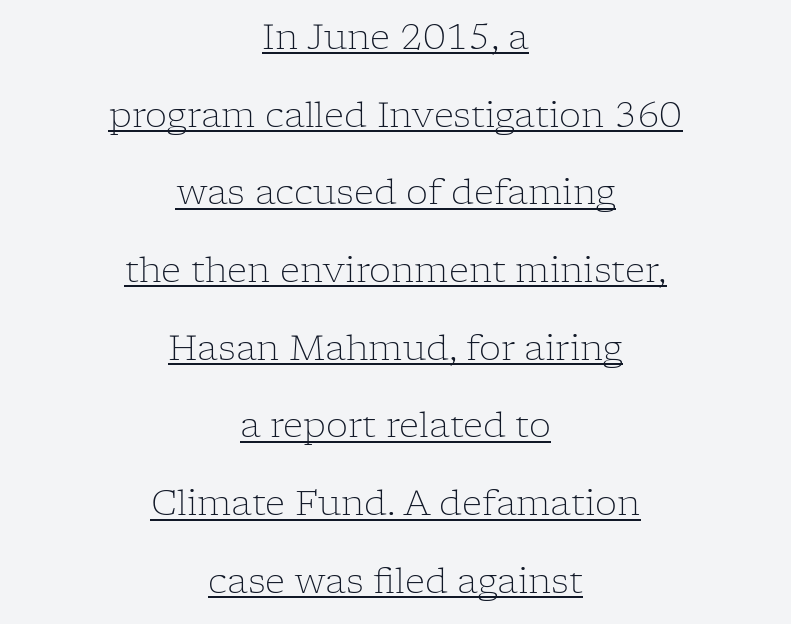
The image shows 35 px light serif type, upright; set centered, loose line spacing (2.22x), normal letter spacing, underlined; low stroke contrast and a medium x-height.
